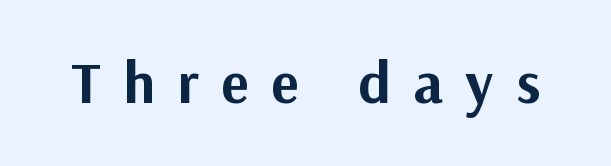
{"serif": "no", "italic": "no", "bold": "yes", "weight": "bold", "width": "normal", "stroke_contrast": "medium", "x_height": "medium", "monospaced": "no", "underline": "no", "letter_spacing": "wide", "letter_spacing_em": 0.39, "glyph_px": 58}
